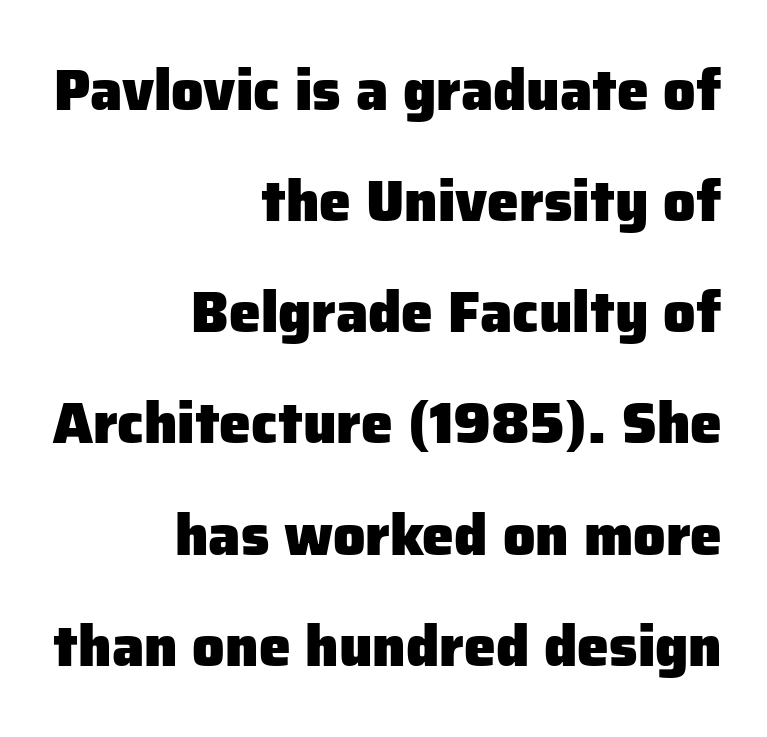
The words here are not underlined. The type is set solid horizontally, with unmodified tracking. The passage shown stacks its lines with a broad gap. Typographically, this falls in the sans-serif category.
